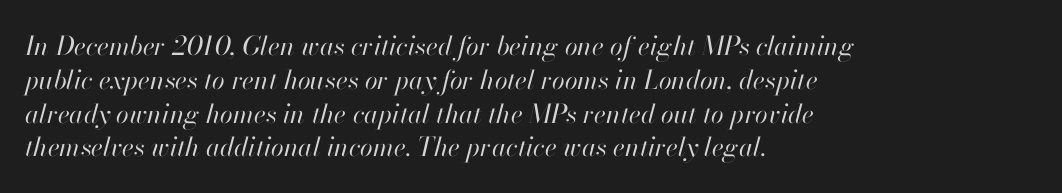
The image shows 26 px text type, italic (leaning right); set left-aligned, normal line spacing (1.3x), normal letter spacing, not underlined.
